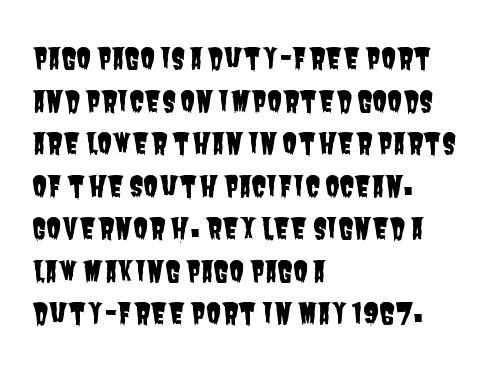
The image shows 28 px condensed sans-serif type; set left-aligned, normal line spacing (1.52x), normal letter spacing, not underlined; low stroke contrast and a large x-height.
